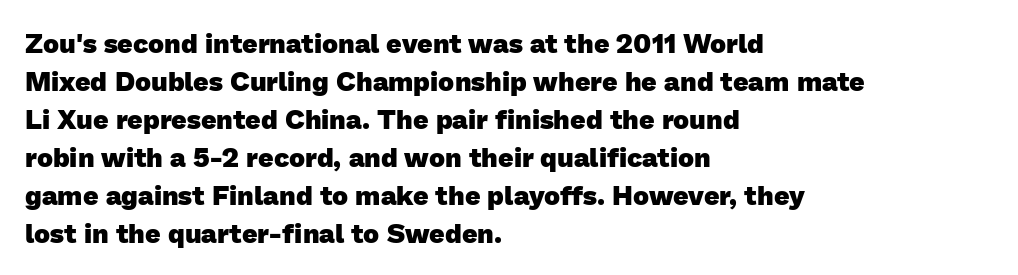
{"bold": "yes", "underline": "no", "align": "left", "line_spacing": "normal", "line_spacing_ratio": 1.41, "letter_spacing": "normal", "letter_spacing_em": 0.0, "glyph_px": 27}
